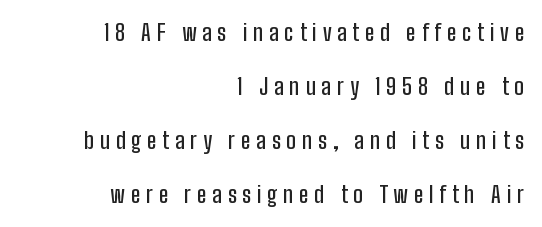
The image shows 23 px text type, upright; set right-aligned, loose line spacing (2.35x), unusually wide letter spacing (+0.25 em), not underlined.
